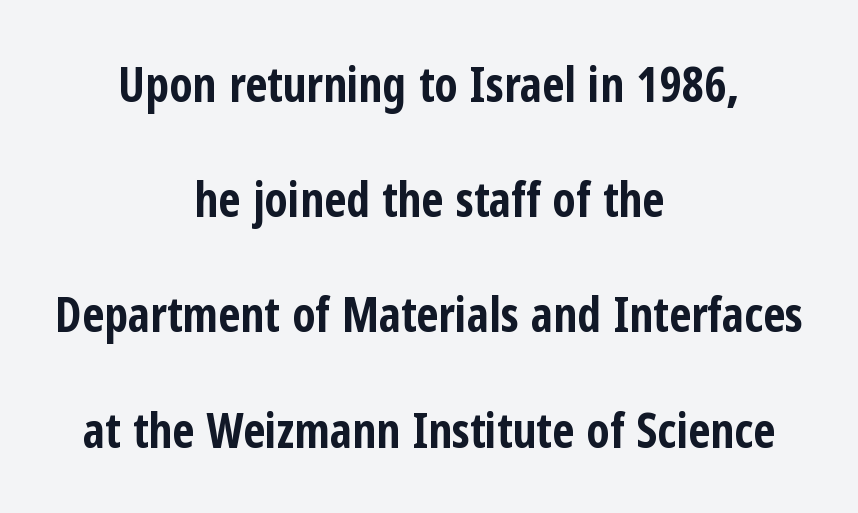
{"serif": "no", "italic": "no", "bold": "yes", "weight": "bold", "width": "condensed", "stroke_contrast": "low", "x_height": "medium", "monospaced": "no", "underline": "no", "align": "center", "line_spacing": "loose", "line_spacing_ratio": 2.4, "letter_spacing": "normal", "letter_spacing_em": 0.0, "glyph_px": 48}
